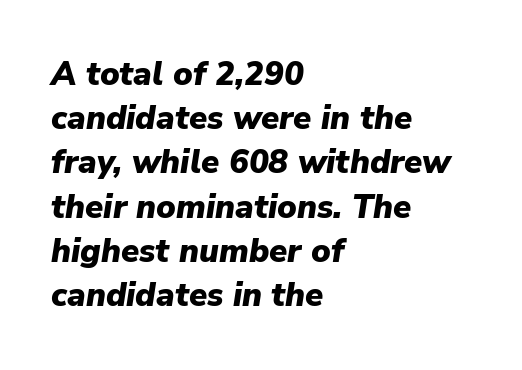
The specimen omits any rule beneath the text block's lines. Is the block centered? No — it sits flush against the left margin. Does extra space separate the letters? No, they use regular spacing. Every character sits at an angle, as italics do.
